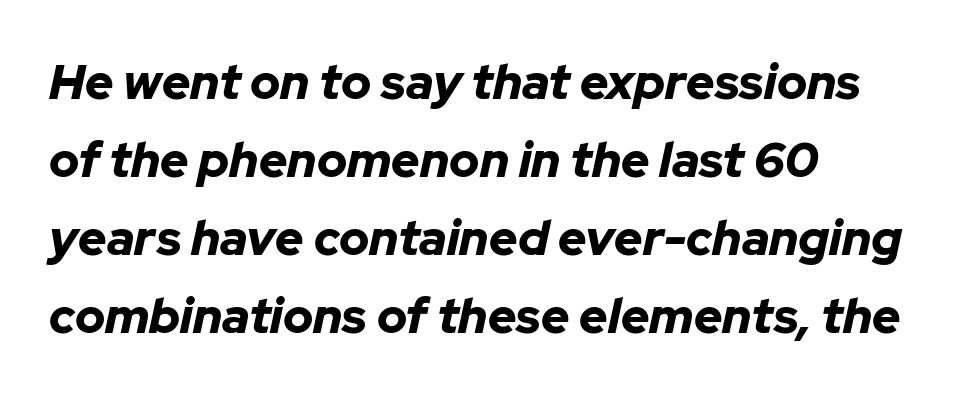
The image shows 49 px bold type, italic (leaning right); set left-aligned, normal line spacing (1.59x), normal letter spacing, not underlined; low stroke contrast and a medium x-height.
